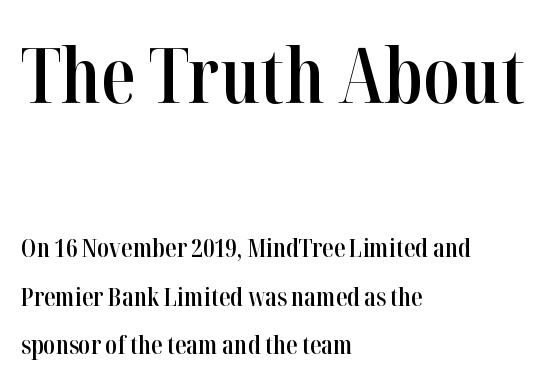
Q: Is the text bold? A: Semi-bold.
Q: Is the text italic (slanted)? A: No, it is upright.
Q: Is the typeface a serif or a sans-serif typeface? A: Serif.
Q: Is the text underlined? A: No.
Q: How is the paragraph aligned? A: Left-aligned.
Q: Is the spacing between letters normal or unusually wide? A: Normal.
Q: Is the spacing between lines tight, normal or loose? A: Loose.
Q: Which block of text is set in a larger size, the first (top) or the second (bottom)? A: The first (top) one.
Q: Width (condensed, normal, or wide)? A: Condensed.
Q: Stroke contrast? A: High.
Q: x-height? A: Medium.
Q: Monospaced? A: No.
